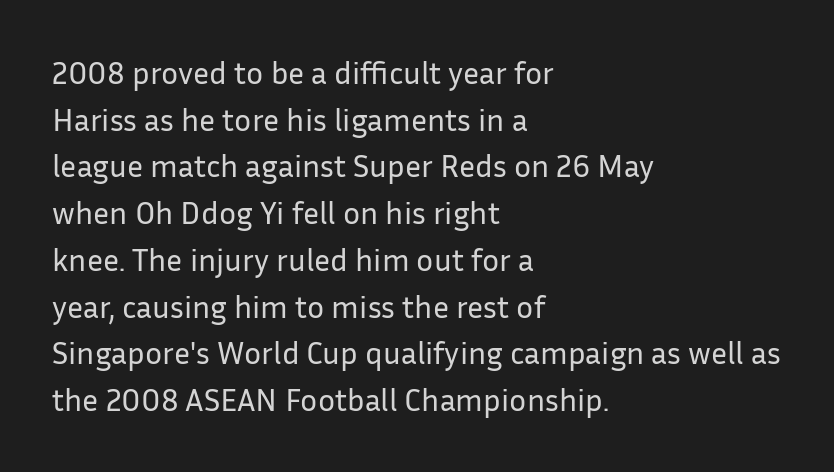
{"serif": "no", "italic": "no", "bold": "no", "weight": "regular", "width": "normal", "stroke_contrast": "low", "x_height": "medium", "monospaced": "no", "underline": "no", "align": "left", "line_spacing": "normal", "line_spacing_ratio": 1.46, "letter_spacing": "normal", "letter_spacing_em": 0.0, "glyph_px": 32}
